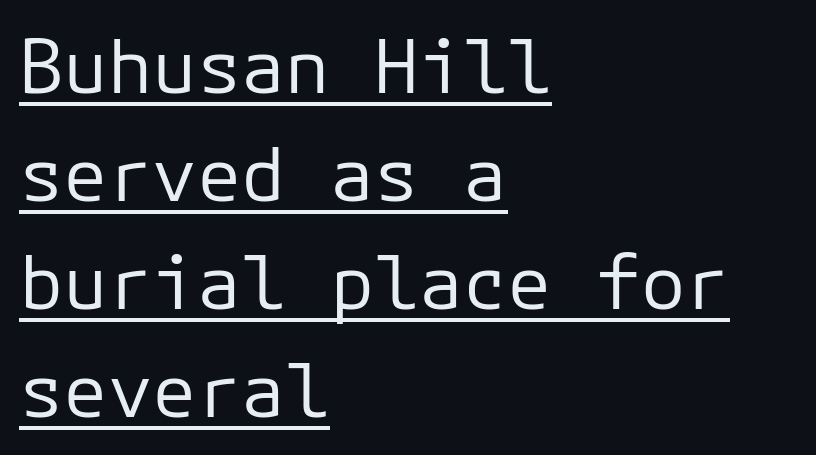
{"serif": "no", "italic": "no", "bold": "no", "weight": "regular", "width": "normal", "stroke_contrast": "low", "x_height": "medium", "underline": "yes", "align": "left", "line_spacing": "normal", "line_spacing_ratio": 1.46, "letter_spacing": "normal", "letter_spacing_em": 0.0, "glyph_px": 74}
